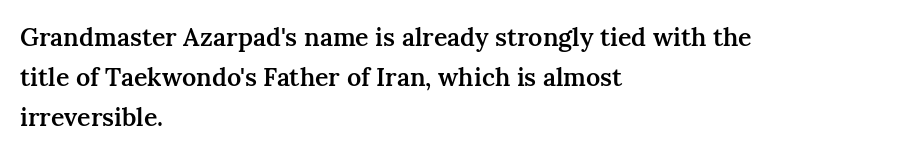
Q: Is the text bold? A: Semi-bold.
Q: Is the text italic (slanted)? A: No, it is upright.
Q: Is the text underlined? A: No.
Q: How is the paragraph aligned? A: Left-aligned.
Q: Is the spacing between letters normal or unusually wide? A: Normal.
Q: Is the spacing between lines tight, normal or loose? A: Normal.
